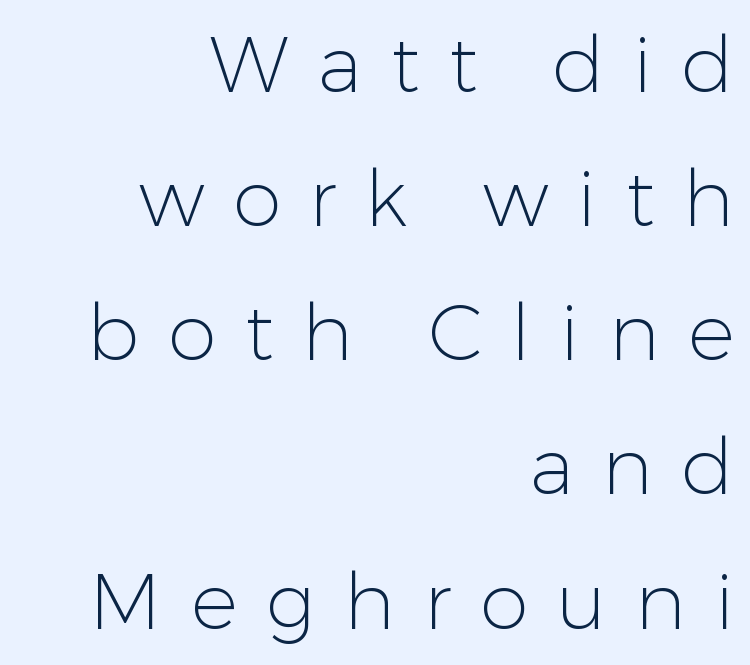
{"serif": "no", "italic": "no", "bold": "no", "weight": "light", "width": "normal", "stroke_contrast": "low", "x_height": "medium", "monospaced": "no", "underline": "no", "align": "right", "line_spacing_ratio": 1.72, "letter_spacing": "wide", "letter_spacing_em": 0.37, "glyph_px": 78}
